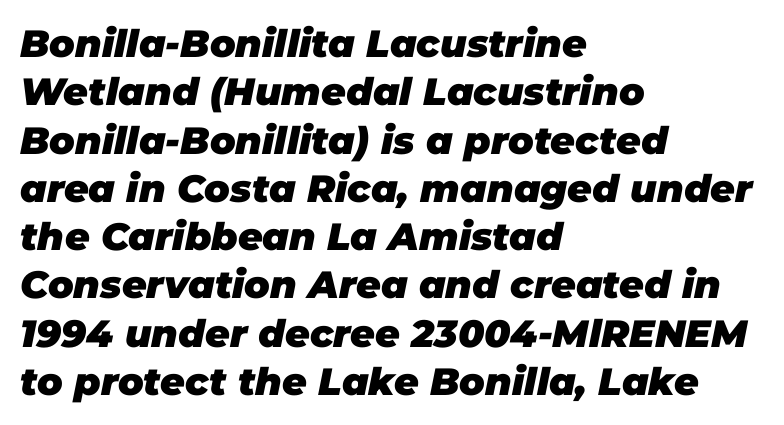
Q: Is the text bold? A: Yes.
Q: Is the text italic (slanted)? A: Yes, it leans right by about 11 degrees.
Q: Is the text underlined? A: No.
Q: How is the paragraph aligned? A: Left-aligned.
Q: Is the spacing between letters normal or unusually wide? A: Normal.
Q: Is the spacing between lines tight, normal or loose? A: Normal.
Q: Width (condensed, normal, or wide)? A: Normal.
Q: Stroke contrast? A: Low.
Q: x-height? A: Large.
Q: Monospaced? A: No.
